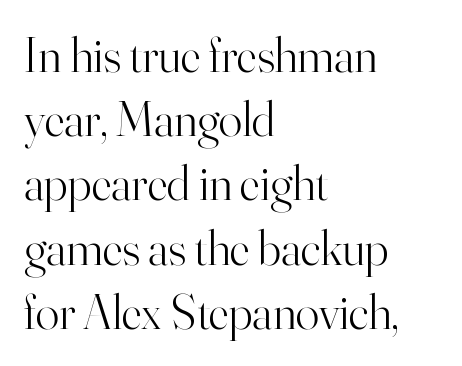
Q: Is the text bold? A: No.
Q: Is the text italic (slanted)? A: No, it is upright.
Q: Is the typeface a serif or a sans-serif typeface? A: Serif.
Q: Is the text underlined? A: No.
Q: How is the paragraph aligned? A: Left-aligned.
Q: Is the spacing between letters normal or unusually wide? A: Normal.
Q: Is the spacing between lines tight, normal or loose? A: Normal.
Q: Width (condensed, normal, or wide)? A: Normal.
Q: Stroke contrast? A: High.
Q: x-height? A: Small.
Q: Monospaced? A: No.
